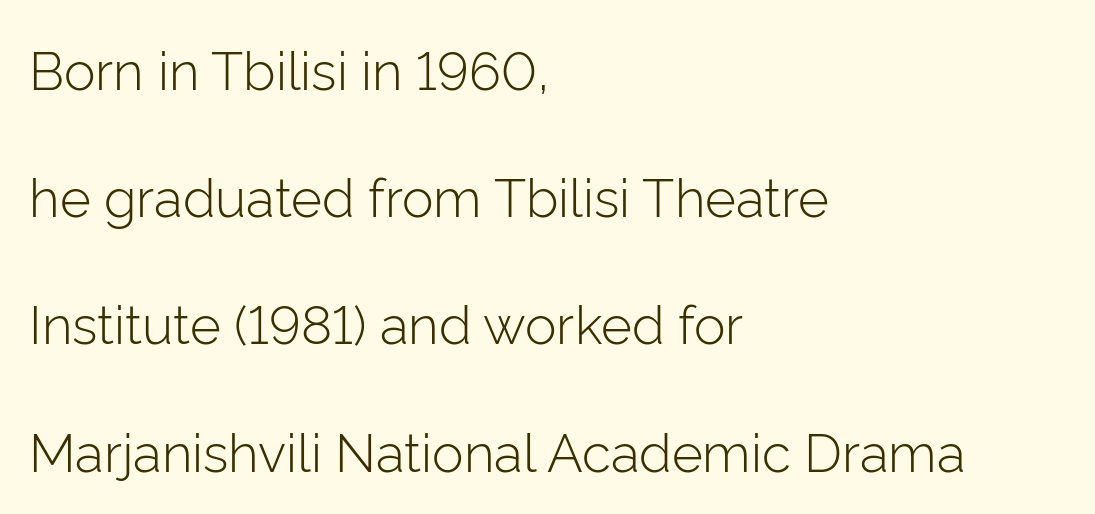
Does the lettering tilt? It doesn't — this is upright. The horizontal fit of the characters is conventional and even. Serifs: no, the terminals of the letterforms are clean. Layout note: lines flush left. The face used here is proportionally spaced, like ordinary book or web type.
